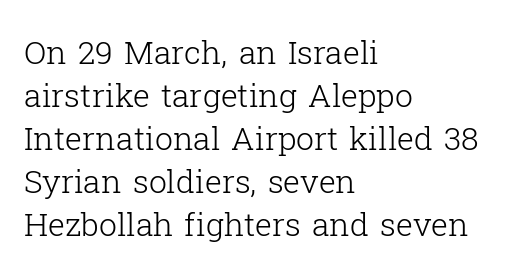
Letters rest on an invisible, unmarked baseline. Stem width sits at or under what a default text font uses. Letterform terminals end in serifs throughout the passage. This sample has the flowing, uneven cadence of proportional lettering. Layout note: lines flush left. A typesetter would mark this as roman, not italic.
